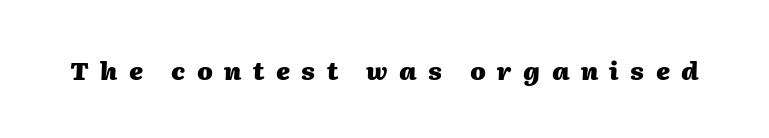
This sample uses an oblique cut, with every glyph tilted off the vertical. Plain, unruled lines of type. Plenty of ink on the page — the face is bold. Honestly, the letter spacing is so wide it's the main thing you notice.
